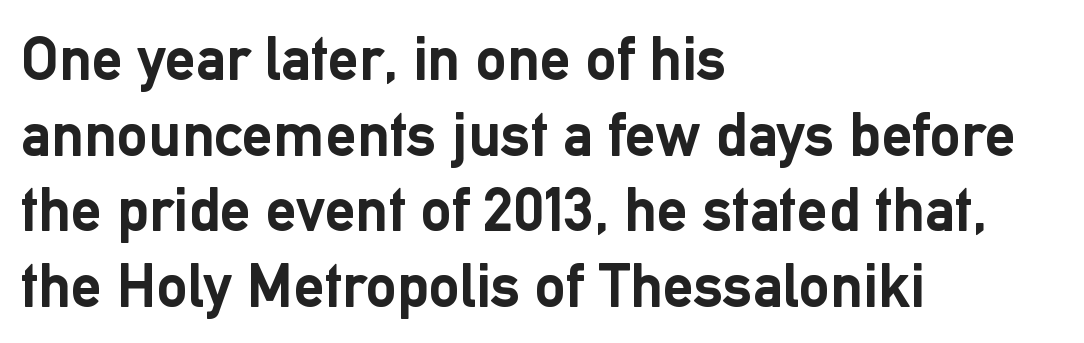
The image shows 62 px semibold sans-serif type, upright; set left-aligned, line spacing 1.22x, normal letter spacing, not underlined; low stroke contrast and a medium x-height.
